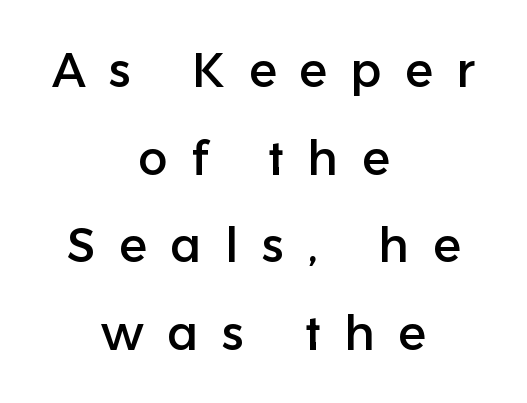
Q: Is the text italic (slanted)? A: No, it is upright.
Q: Is the typeface a serif or a sans-serif typeface? A: Sans-serif.
Q: Is the text underlined? A: No.
Q: How is the paragraph aligned? A: Centered.
Q: Is the spacing between letters normal or unusually wide? A: Unusually wide.
Q: Width (condensed, normal, or wide)? A: Normal.
Q: Stroke contrast? A: Low.
Q: x-height? A: Medium.
Q: Monospaced? A: No.
